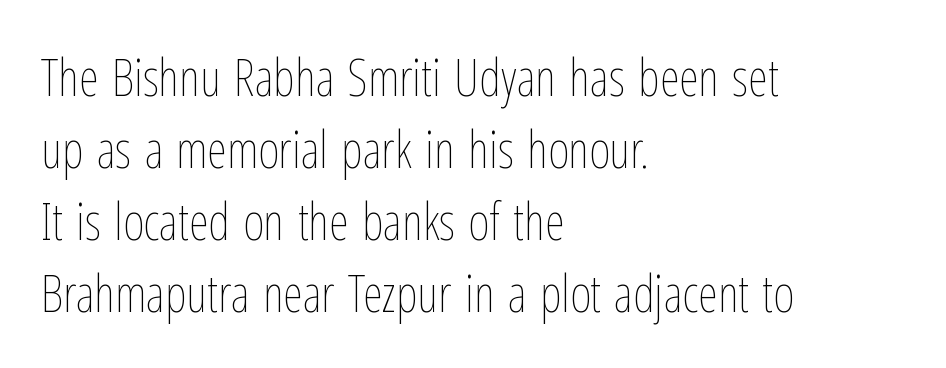
Each letter keeps its own natural width here, so spacing adapts to shape. Evenly set lines give the paragraph a standard silhouette. Just letters on the line, the space beneath them empty. Every stem runs plumb, perpendicular to the baseline. How are the letters spaced? Ordinarily, with no added tracking. The passage is arranged the way most books set body copy — flush left.
